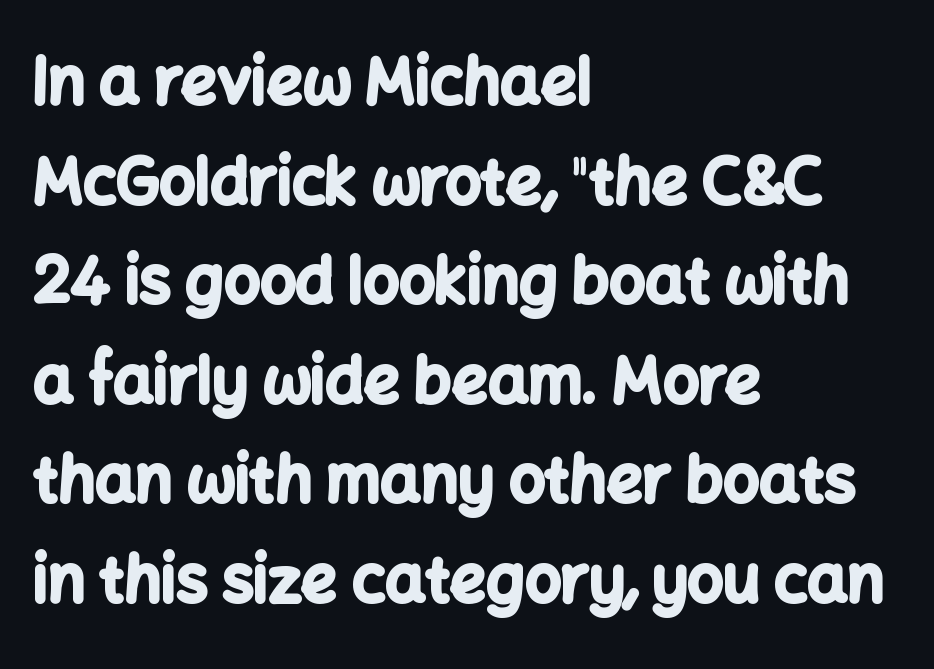
The image shows 63 px bold sans-serif type, upright; set left-aligned, normal line spacing (1.58x), normal letter spacing, not underlined; low stroke contrast and a medium x-height.
